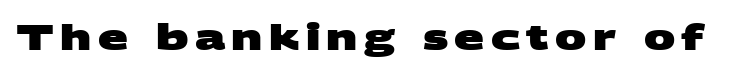
{"serif": "no", "bold": "yes", "weight": "heavy", "width": "wide", "stroke_contrast": "medium", "x_height": "large", "monospaced": "no", "underline": "no", "glyph_px": 35}
